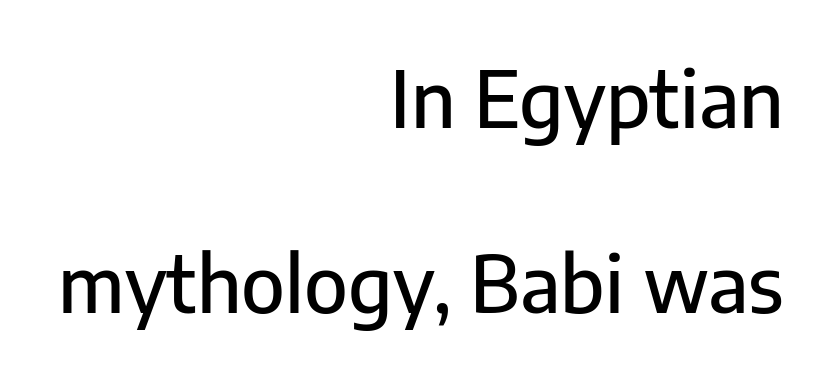
These lines are set flush right with a ragged left edge. Observe the ordinary spacing: letters are neighbours, not strangers. Unmarked baselines from the first word to the last. Stroke terminals: plain, sans-serif. In terms of leading, this rendering errs on the spacious side.
